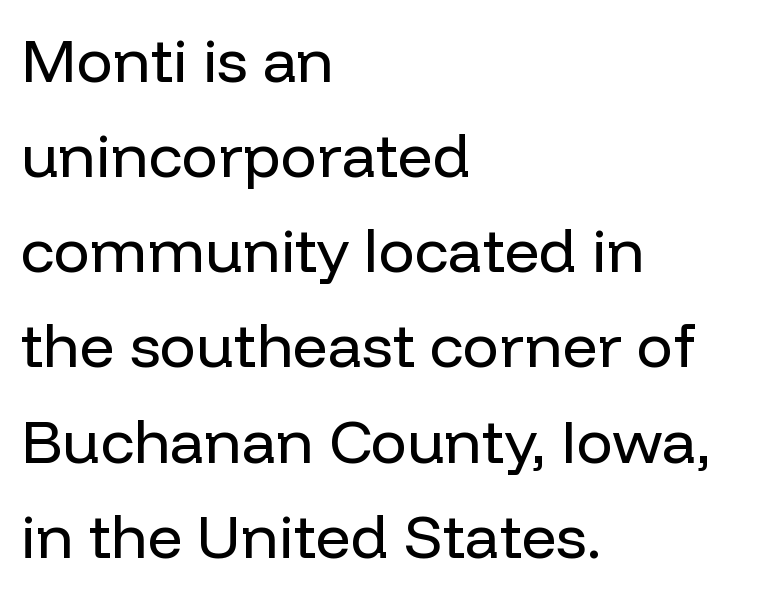
{"serif": "no", "italic": "no", "bold": "no", "weight": "regular", "width": "normal", "stroke_contrast": "low", "x_height": "medium", "monospaced": "no", "underline": "no", "align": "left", "line_spacing": "normal", "line_spacing_ratio": 1.56, "letter_spacing": "normal", "letter_spacing_em": 0.0, "glyph_px": 61}
